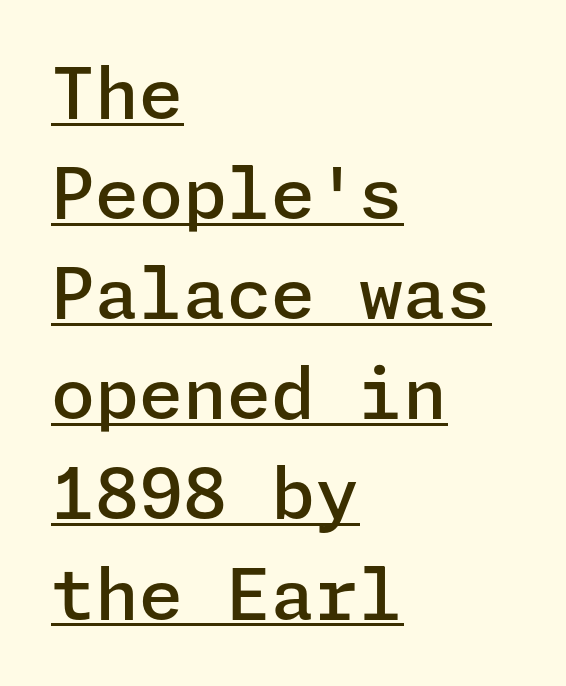
I'd describe the lettering as semibold — firm but not a full bold. The sample's only ornament is a line tracing under the words. Does the leading feel generous? No, just average. What stands out about the letter spacing? Nothing — it is the standard amount. Look at the bottom of the vertical strokes: they stop flat, with no serifs.
